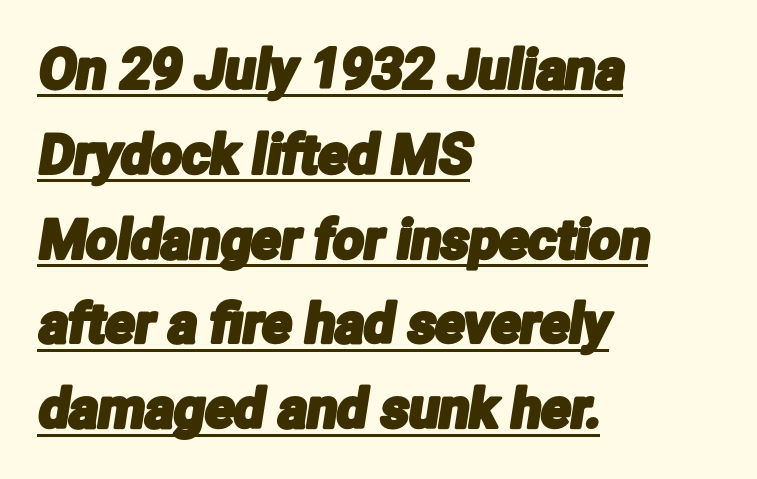
Q: Is the typeface a serif or a sans-serif typeface? A: Sans-serif.
Q: Is the text underlined? A: Yes.
Q: How is the paragraph aligned? A: Left-aligned.
Q: Is the spacing between letters normal or unusually wide? A: Normal.
Q: Is the spacing between lines tight, normal or loose? A: Normal.
Q: Width (condensed, normal, or wide)? A: Condensed.
Q: Stroke contrast? A: Low.
Q: x-height? A: Medium.
Q: Monospaced? A: No.
